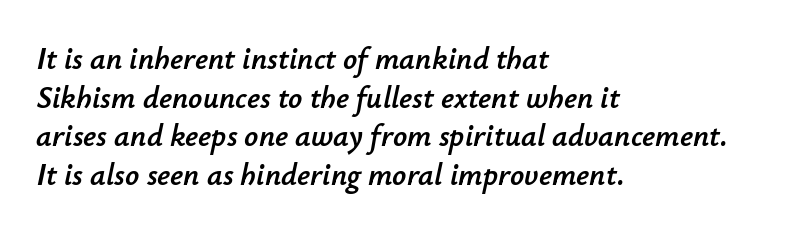
Q: Is the text italic (slanted)? A: Yes, it leans right by about 12 degrees.
Q: Is the text underlined? A: No.
Q: How is the paragraph aligned? A: Left-aligned.
Q: Is the spacing between letters normal or unusually wide? A: Normal.
Q: Is the spacing between lines tight, normal or loose? A: Normal.
Q: Width (condensed, normal, or wide)? A: Normal.
Q: Stroke contrast? A: Low.
Q: x-height? A: Small.
Q: Monospaced? A: No.
